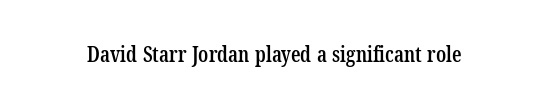
The image shows 21 px text type; set normal letter spacing, not underlined.
